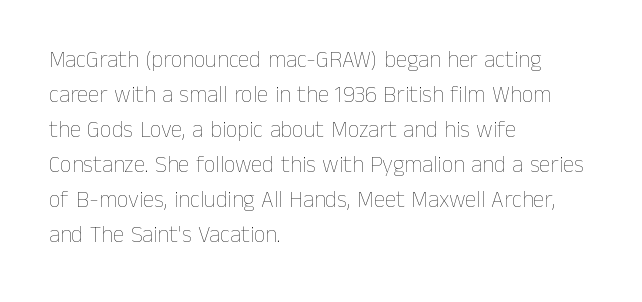
Weight: not bold — regular or lighter. The typesetter chose a ragged-right arrangement here. Each new line begins a customary step beneath the previous one. You could call the tracking neutral — neither tight nor loose. Only glyphs here, with clear space below each row. You can tell it's not italic because the verticals are truly vertical.
